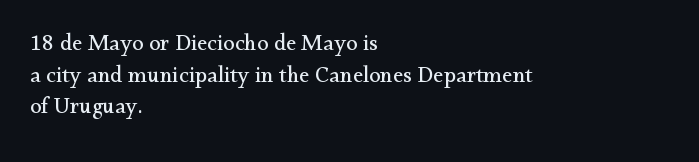
Q: Is the text bold? A: No.
Q: Is the text italic (slanted)? A: No, it is upright.
Q: Is the text underlined? A: No.
Q: How is the paragraph aligned? A: Left-aligned.
Q: Is the spacing between letters normal or unusually wide? A: Normal.
Q: Is the spacing between lines tight, normal or loose? A: Normal.
